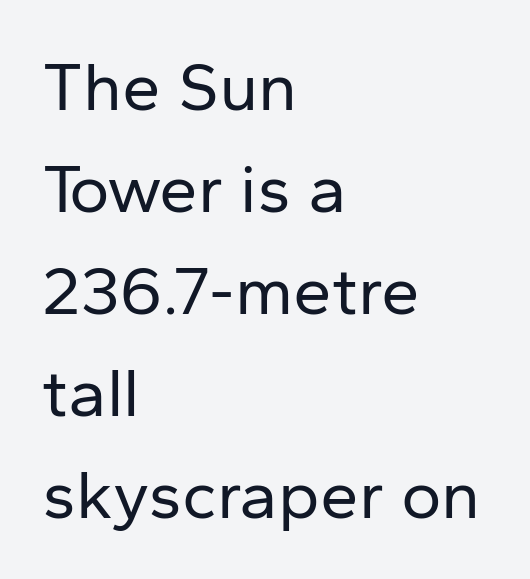
The image shows 69 px regular-weight sans-serif type, upright; set left-aligned, normal line spacing (1.48x), normal letter spacing, not underlined; low stroke contrast and a medium x-height.
